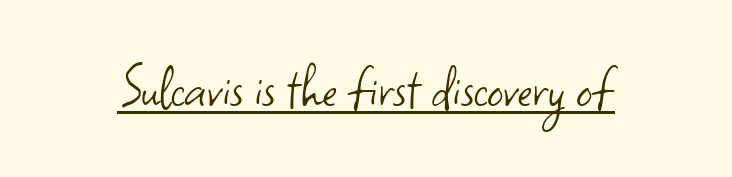
The image shows 64 px light sans-serif type; set normal letter spacing, underlined; low stroke contrast and a small x-height.
